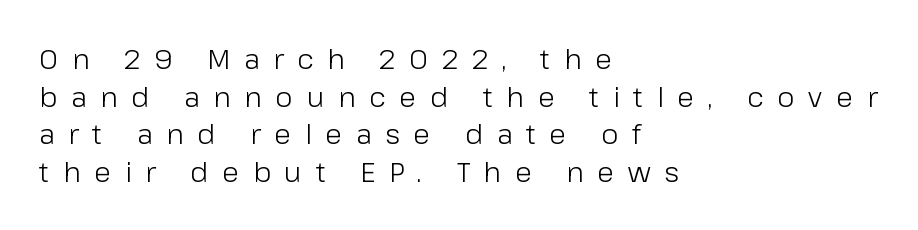
Here the designer chose a conventional face with non-uniform glyph widths. Each new line begins a customary step beneath the previous one. You can tell from the bare stems that sans-serif type was used. Ascenders rise straight up at ninety degrees.
